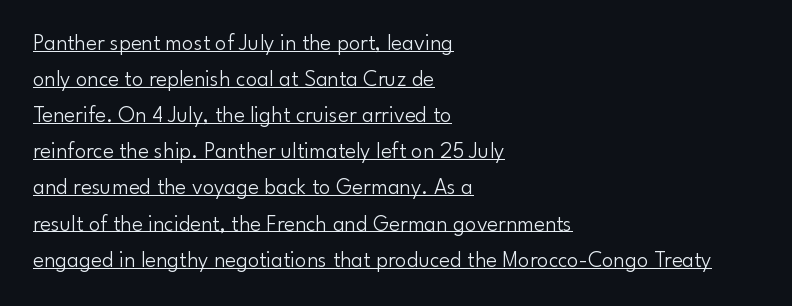
Q: Is the text bold? A: No.
Q: Is the text italic (slanted)? A: No, it is upright.
Q: Is the text underlined? A: Yes.
Q: How is the paragraph aligned? A: Left-aligned.
Q: Is the spacing between letters normal or unusually wide? A: Normal.
Q: Is the spacing between lines tight, normal or loose? A: Normal.
